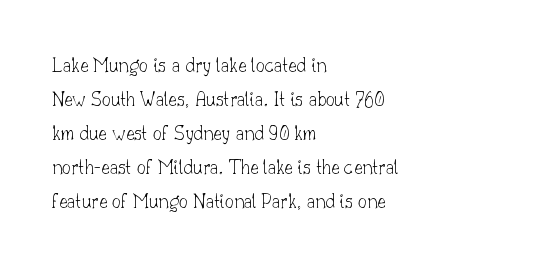
The image shows 22 px text type, upright; set left-aligned, normal line spacing (1.55x), normal letter spacing, not underlined.
